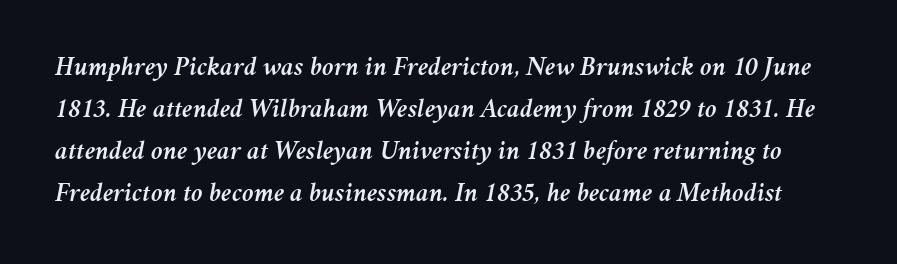
The type is set solid horizontally, with unmodified tracking. The font's italic variant was chosen for this text. Plain, unruled lines of type. Rows of type keep a routine distance in the vertical direction.
